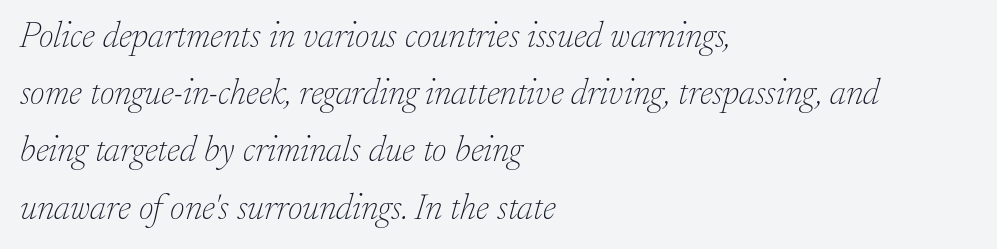
The space beneath each line is pristine and unruled. A serif font was chosen for this passage. Each word holds together tightly as a unit, with standard inter-letter gaps. Students, observe: this is what conventionally led text looks like.
